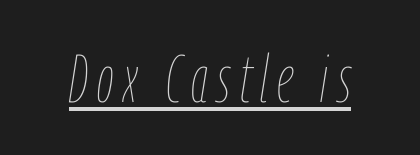
Q: Is the text bold? A: No.
Q: Is the text italic (slanted)? A: Yes, it leans right by about 9 degrees.
Q: Is the text underlined? A: Yes.
Q: Width (condensed, normal, or wide)? A: Condensed.
Q: Stroke contrast? A: Low.
Q: x-height? A: Medium.
Q: Monospaced? A: No.
